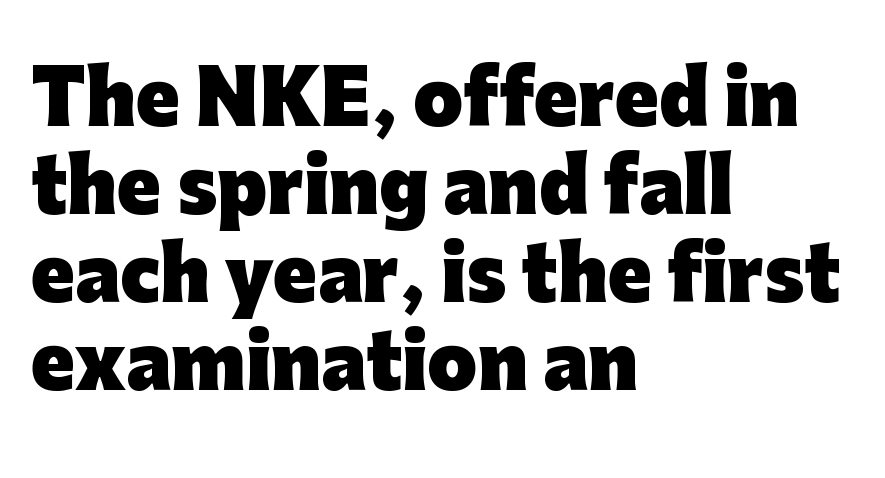
Q: Is the text bold? A: Yes.
Q: Is the text italic (slanted)? A: No, it is upright.
Q: Is the typeface a serif or a sans-serif typeface? A: Sans-serif.
Q: Is the text underlined? A: No.
Q: How is the paragraph aligned? A: Left-aligned.
Q: Is the spacing between letters normal or unusually wide? A: Normal.
Q: Width (condensed, normal, or wide)? A: Normal.
Q: Stroke contrast? A: Low.
Q: x-height? A: Medium.
Q: Monospaced? A: No.
